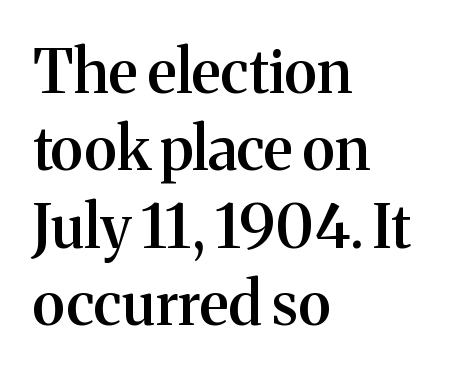
Q: Is the text bold? A: Semi-bold.
Q: Is the text italic (slanted)? A: No, it is upright.
Q: Is the typeface a serif or a sans-serif typeface? A: Serif.
Q: Is the text underlined? A: No.
Q: How is the paragraph aligned? A: Left-aligned.
Q: Is the spacing between letters normal or unusually wide? A: Normal.
Q: Is the spacing between lines tight, normal or loose? A: Normal.
Q: Width (condensed, normal, or wide)? A: Normal.
Q: Stroke contrast? A: Medium.
Q: x-height? A: Medium.
Q: Monospaced? A: No.
